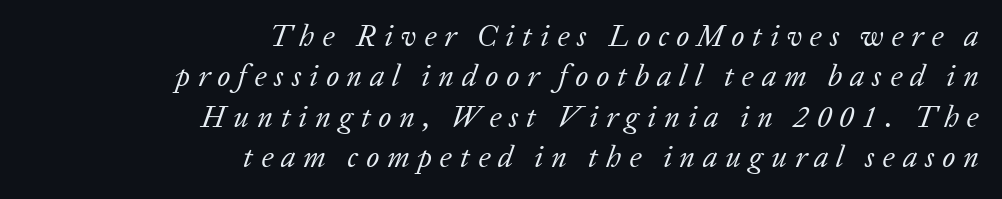
Emphasis-style slanted type is in use. Line endings align vertically; line beginnings do not. Serif or sans? Serif — the stroke terminals have little feet. Inter-character spacing is expanded well beyond the font's built-in metrics.
